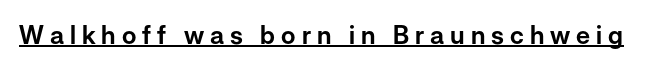
{"italic": "no", "underline": "yes", "letter_spacing": "wide", "letter_spacing_em": 0.24, "glyph_px": 25}
